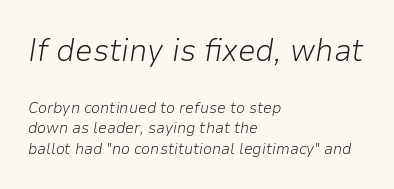
Q: Is the text bold? A: No.
Q: Is the text italic (slanted)? A: Yes, it leans right by about 9 degrees.
Q: Is the text underlined? A: No.
Q: How is the paragraph aligned? A: Left-aligned.
Q: Is the spacing between letters normal or unusually wide? A: Normal.
Q: Is the spacing between lines tight, normal or loose? A: Normal.
Q: Which block of text is set in a larger size, the first (top) or the second (bottom)? A: The first (top) one.
Q: Width (condensed, normal, or wide)? A: Normal.
Q: Stroke contrast? A: Low.
Q: x-height? A: Medium.
Q: Monospaced? A: No.
